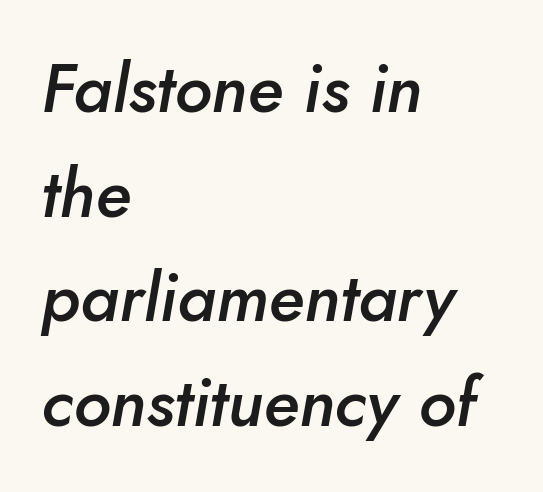
{"italic": "yes", "lean": "right", "slant_degrees": 10, "bold": "semi", "weight": "semibold", "width": "normal", "stroke_contrast": "low", "x_height": "small", "monospaced": "no", "underline": "no", "align": "left", "line_spacing": "normal", "line_spacing_ratio": 1.54, "letter_spacing": "normal", "letter_spacing_em": 0.0, "glyph_px": 68}
